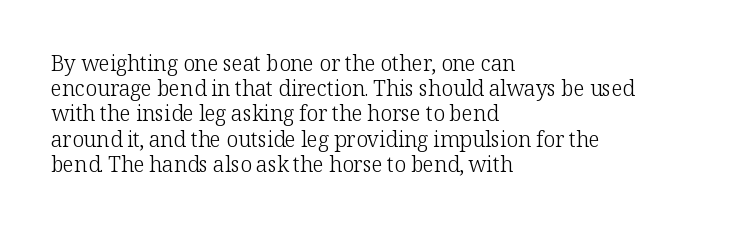
Q: Is the text bold? A: No.
Q: Is the text italic (slanted)? A: No, it is upright.
Q: Is the text underlined? A: No.
Q: How is the paragraph aligned? A: Left-aligned.
Q: Is the spacing between letters normal or unusually wide? A: Normal.
